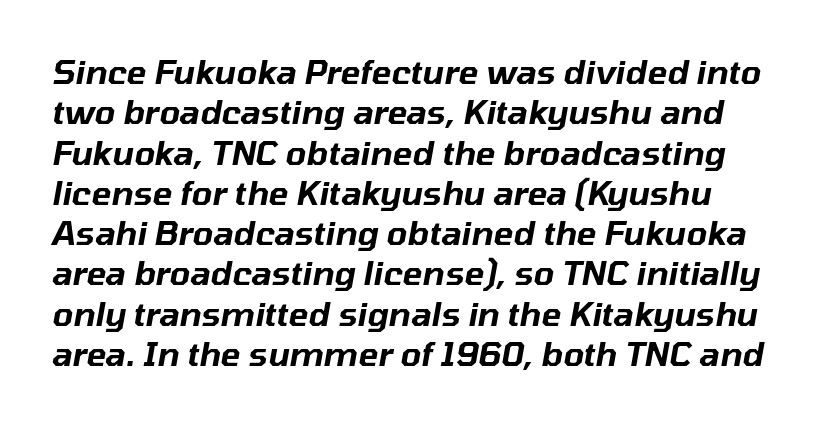
Nothing unusual about the tracking: characters are spaced as the font intends. Descenders hang freely into open space. The letters advance in unequal steps, a hallmark of proportional type. Rendered with sloped, italic letterforms.
